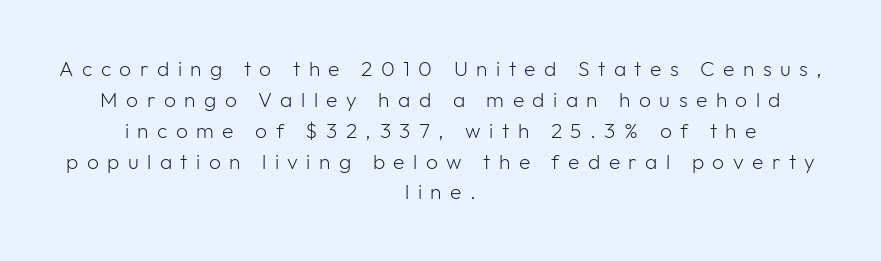
How are the letters spaced? Widely, with obvious added tracking. Beneath every word, the page is bare. These glyphs show unthickened strokes, regular width or finer. Does the lettering tilt? It doesn't — this is upright. A centered setting, common on invitations and titles, is used for this passage. This block has exactly the height ordinary leading produces.
